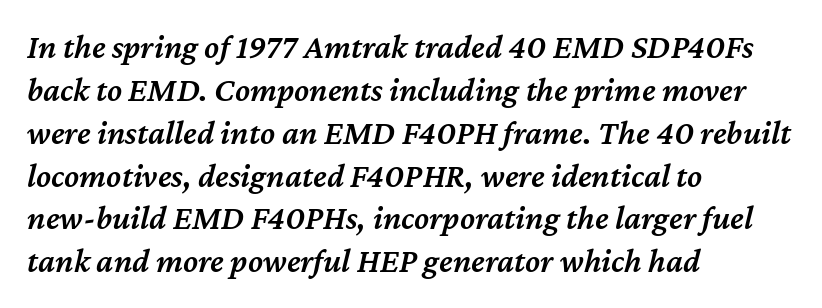
Q: Is the text bold? A: Semi-bold.
Q: Is the text italic (slanted)? A: Yes, it leans right by about 12 degrees.
Q: Is the text underlined? A: No.
Q: How is the paragraph aligned? A: Left-aligned.
Q: Is the spacing between letters normal or unusually wide? A: Normal.
Q: Is the spacing between lines tight, normal or loose? A: Normal.
Q: Width (condensed, normal, or wide)? A: Normal.
Q: Stroke contrast? A: Medium.
Q: x-height? A: Medium.
Q: Monospaced? A: No.
